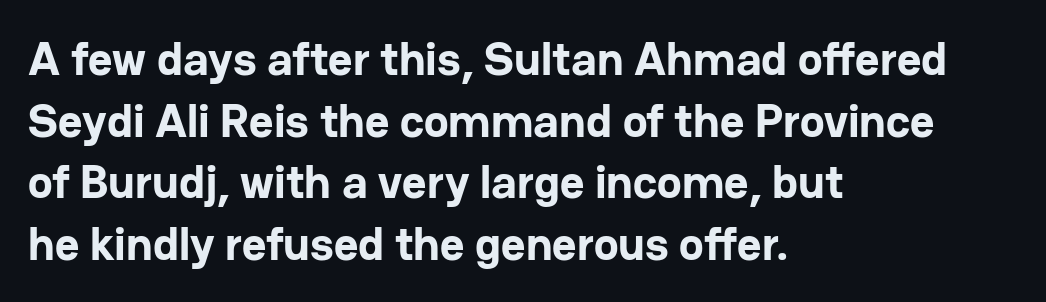
Q: Is the text bold? A: Yes.
Q: Is the text italic (slanted)? A: No, it is upright.
Q: Is the typeface a serif or a sans-serif typeface? A: Sans-serif.
Q: Is the text underlined? A: No.
Q: How is the paragraph aligned? A: Left-aligned.
Q: Is the spacing between letters normal or unusually wide? A: Normal.
Q: Is the spacing between lines tight, normal or loose? A: Normal.
Q: Width (condensed, normal, or wide)? A: Normal.
Q: Stroke contrast? A: Low.
Q: x-height? A: Medium.
Q: Monospaced? A: No.
